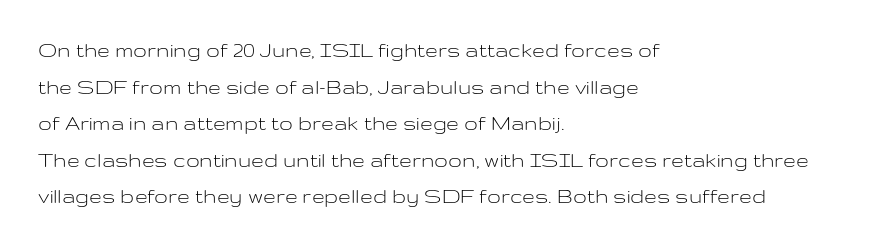
{"italic": "no", "bold": "no", "underline": "no", "align": "left", "line_spacing": "normal", "line_spacing_ratio": 1.59, "letter_spacing": "normal", "letter_spacing_em": 0.0, "glyph_px": 23}
